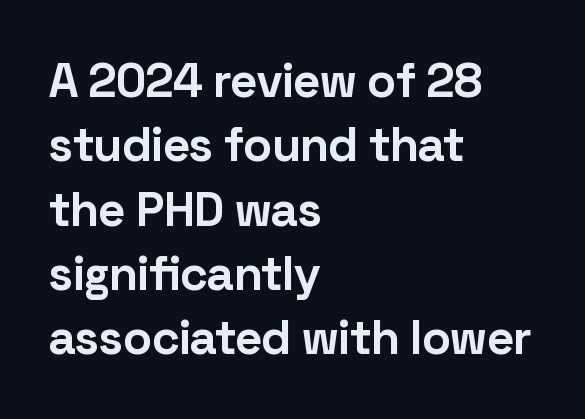
Q: Is the text bold? A: Yes.
Q: Is the text italic (slanted)? A: No, it is upright.
Q: Is the typeface a serif or a sans-serif typeface? A: Sans-serif.
Q: Is the text underlined? A: No.
Q: How is the paragraph aligned? A: Left-aligned.
Q: Is the spacing between letters normal or unusually wide? A: Normal.
Q: Is the spacing between lines tight, normal or loose? A: Normal.
Q: Width (condensed, normal, or wide)? A: Normal.
Q: Stroke contrast? A: Low.
Q: x-height? A: Medium.
Q: Monospaced? A: No.
